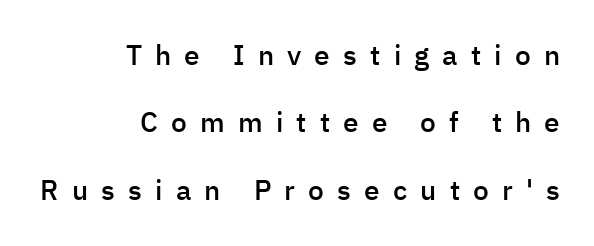
The image shows 28 px semibold sans-serif type, upright; set right-aligned, loose line spacing (2.41x), unusually wide letter spacing (+0.47 em), not underlined; low stroke contrast and a medium x-height.
